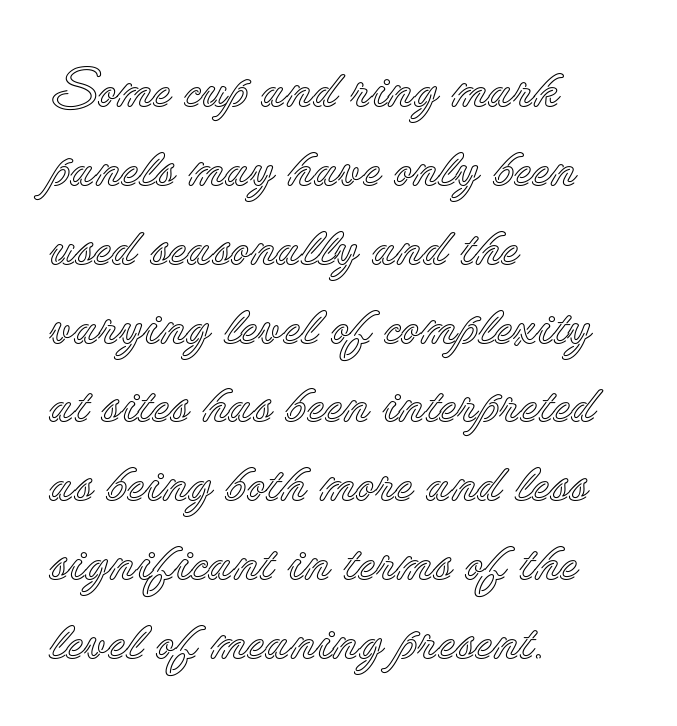
Q: Is the text italic (slanted)? A: Yes.
Q: Is the text underlined? A: No.
Q: How is the paragraph aligned? A: Left-aligned.
Q: Is the spacing between letters normal or unusually wide? A: Normal.
Q: Is the spacing between lines tight, normal or loose? A: Normal.
Q: Width (condensed, normal, or wide)? A: Normal.
Q: x-height? A: Small.
Q: Monospaced? A: No.
